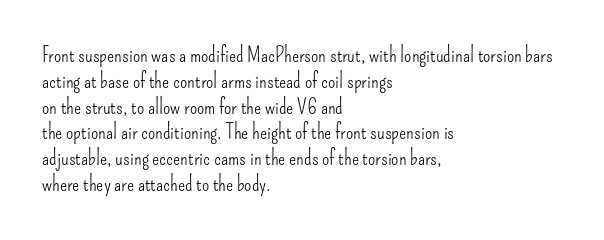
The image shows 21 px text type, upright; set left-aligned, line spacing 1.23x, normal letter spacing, not underlined.
